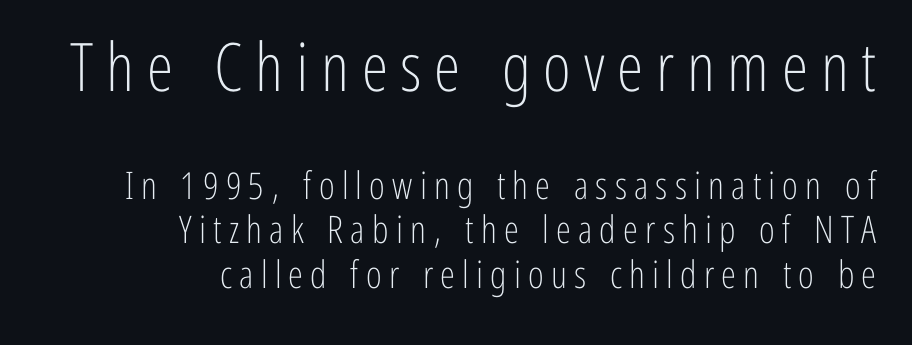
{"serif": "no", "italic": "no", "bold": "no", "weight": "light", "width": "condensed", "stroke_contrast": "low", "x_height": "medium", "monospaced": "no", "underline": "no", "align": "right", "line_spacing_ratio": 1.17, "larger_block": "first", "size_ratio": 1.76, "glyph_px": 67}
